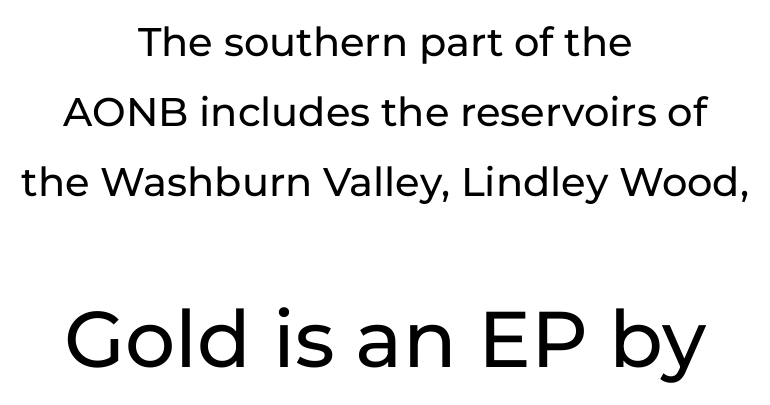
The image shows 79 px sans-serif type, upright; set centered, line spacing 1.75x, normal letter spacing, not underlined; the second (bottom) block is 1.98x larger; low stroke contrast and a medium x-height.
